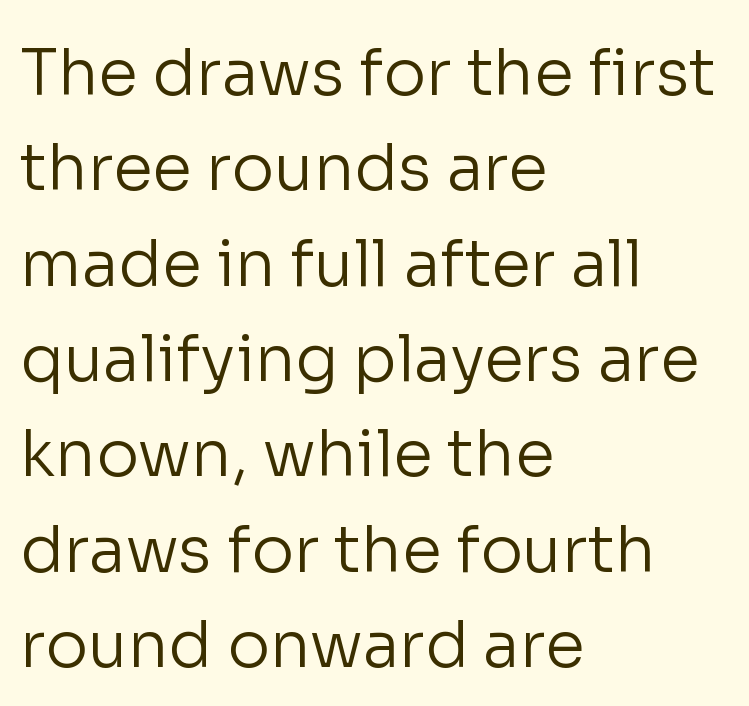
The image shows 64 px regular-weight sans-serif type, upright; set left-aligned, normal line spacing (1.49x), normal letter spacing, not underlined; low stroke contrast and a medium x-height.
